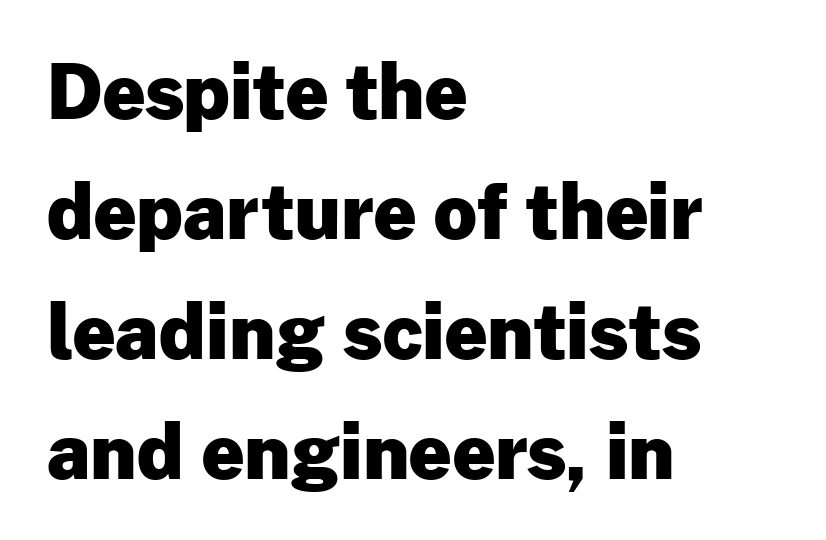
This is heavy type, rendered in bold. Here the designer chose a conventional face with non-uniform glyph widths. The space directly below the letters is spotless. Line beginnings align vertically; line endings do not. The leading is moderate, giving the passage an even texture.
